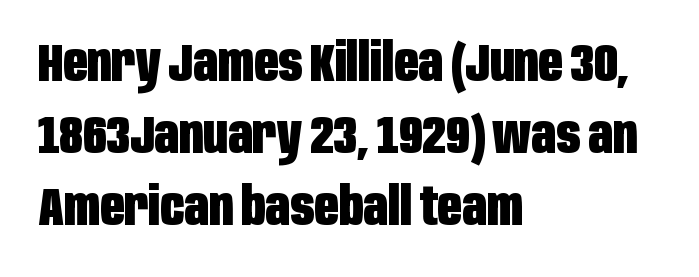
{"serif": "no", "italic": "no", "bold": "yes", "weight": "heavy", "width": "condensed", "stroke_contrast": "low", "x_height": "large", "monospaced": "no", "underline": "no", "align": "left", "line_spacing": "normal", "line_spacing_ratio": 1.36, "letter_spacing": "normal", "letter_spacing_em": 0.0, "glyph_px": 53}
